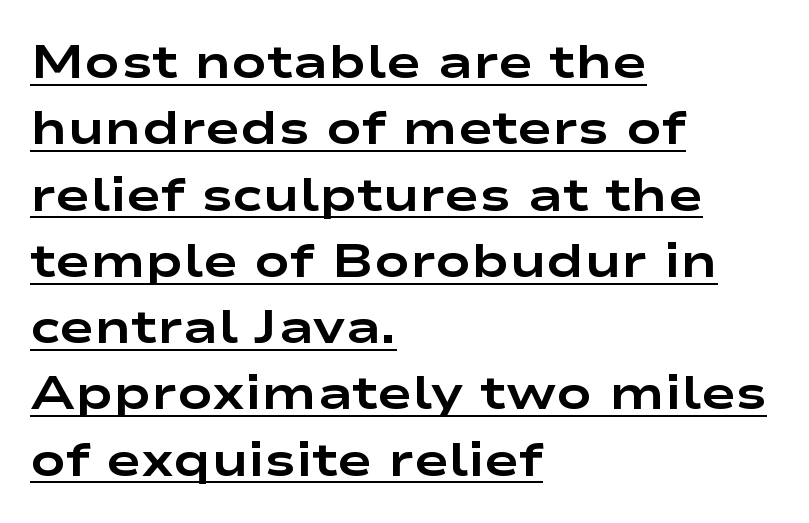
The letters stand straight up with perfectly vertical stems. Horizontally, the lines are justified to the leading edge only. What weight is shown? A full bold with thick strokes. The passage shown is typed in a proportional face where columns would drift. Between one letter and the next there's only the usual sliver of space.
